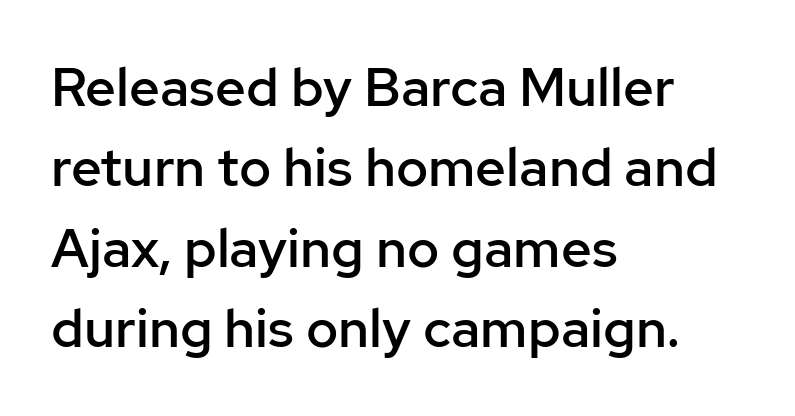
Q: Is the text bold? A: Semi-bold.
Q: Is the text italic (slanted)? A: No, it is upright.
Q: Is the typeface a serif or a sans-serif typeface? A: Sans-serif.
Q: Is the text underlined? A: No.
Q: How is the paragraph aligned? A: Left-aligned.
Q: Is the spacing between letters normal or unusually wide? A: Normal.
Q: Is the spacing between lines tight, normal or loose? A: Normal.
Q: Width (condensed, normal, or wide)? A: Normal.
Q: Stroke contrast? A: Low.
Q: x-height? A: Medium.
Q: Monospaced? A: No.
